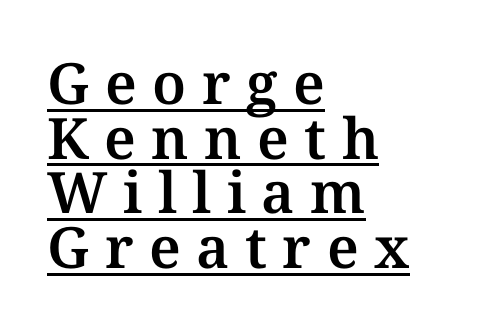
These characters rest on top of a visible drawn line. Type style note: has serifs. Closely set lines give the paragraph a compact silhouette. All the whitespace from short lines collects on the right. Note the varied advance widths — an 'i' is clearly narrower than an 'm'. These lines have a slow, spaced-out rhythm from letter to letter.
